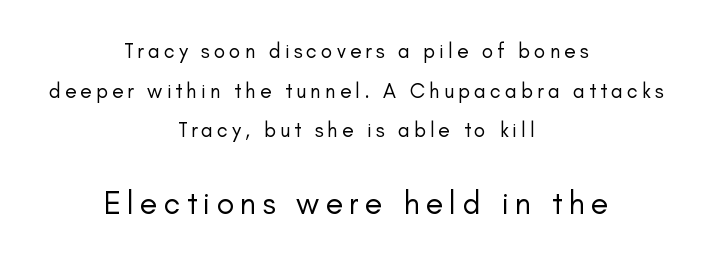
{"serif": "no", "italic": "no", "bold": "no", "weight": "regular", "width": "normal", "stroke_contrast": "low", "x_height": "small", "monospaced": "no", "underline": "no", "align": "center", "line_spacing_ratio": 1.89, "larger_block": "second", "size_ratio": 1.52, "glyph_px": 32}
